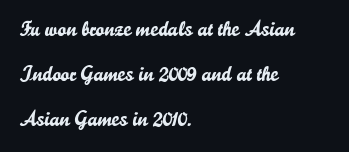
Q: Is the text italic (slanted)? A: Yes.
Q: Is the text underlined? A: No.
Q: How is the paragraph aligned? A: Left-aligned.
Q: Is the spacing between letters normal or unusually wide? A: Normal.
Q: Is the spacing between lines tight, normal or loose? A: Loose.
